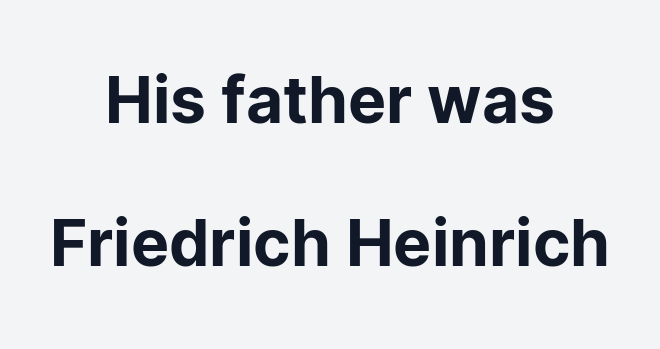
{"serif": "no", "italic": "no", "width": "normal", "stroke_contrast": "low", "x_height": "medium", "monospaced": "no", "underline": "no", "align": "center", "line_spacing": "loose", "line_spacing_ratio": 2.24, "letter_spacing": "normal", "letter_spacing_em": 0.0, "glyph_px": 64}
